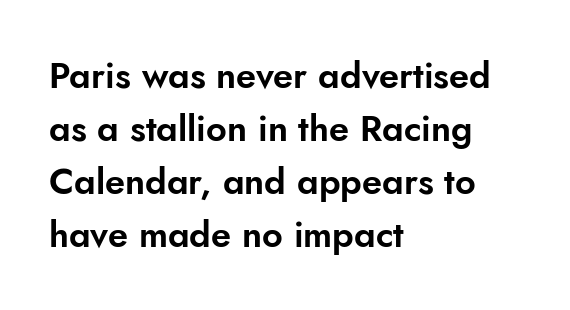
{"serif": "no", "italic": "no", "width": "normal", "stroke_contrast": "low", "x_height": "small", "monospaced": "no", "underline": "no", "align": "left", "line_spacing": "normal", "line_spacing_ratio": 1.47, "letter_spacing": "normal", "letter_spacing_em": 0.0, "glyph_px": 36}
